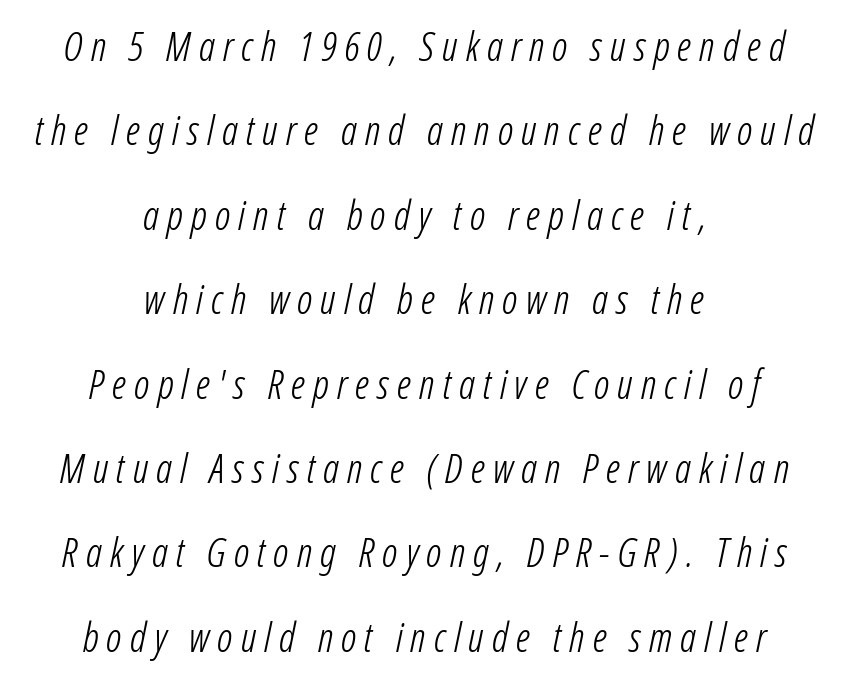
Widely set lines give the paragraph a tall, airy silhouette. Quick note: italic. Nobody drew a line under any word here. Substantial extra tracking has been applied to these lines. Short and long lines alike share a common midpoint. Nothing heavy about these letters — not bold at all.
